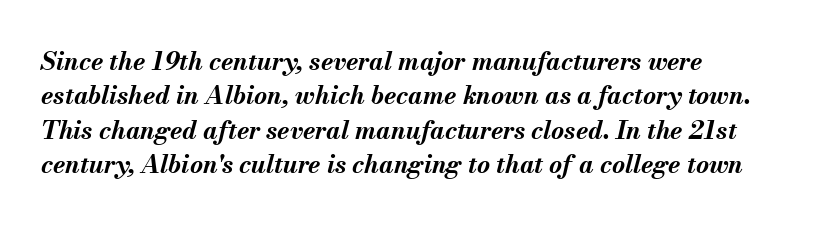
Q: Is the text bold? A: Yes.
Q: Is the text italic (slanted)? A: Yes, it leans right by about 13 degrees.
Q: Is the text underlined? A: No.
Q: How is the paragraph aligned? A: Left-aligned.
Q: Is the spacing between letters normal or unusually wide? A: Normal.
Q: Is the spacing between lines tight, normal or loose? A: Normal.
